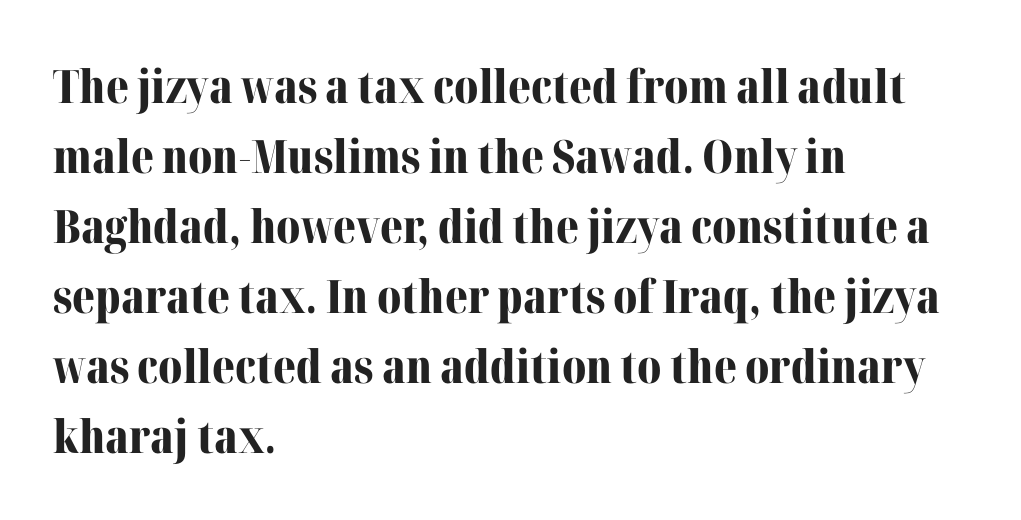
Q: Is the text bold? A: Yes.
Q: Is the text italic (slanted)? A: No, it is upright.
Q: Is the typeface a serif or a sans-serif typeface? A: Serif.
Q: Is the text underlined? A: No.
Q: How is the paragraph aligned? A: Left-aligned.
Q: Is the spacing between letters normal or unusually wide? A: Normal.
Q: Is the spacing between lines tight, normal or loose? A: Normal.
Q: Width (condensed, normal, or wide)? A: Normal.
Q: Stroke contrast? A: Medium.
Q: x-height? A: Medium.
Q: Monospaced? A: No.
